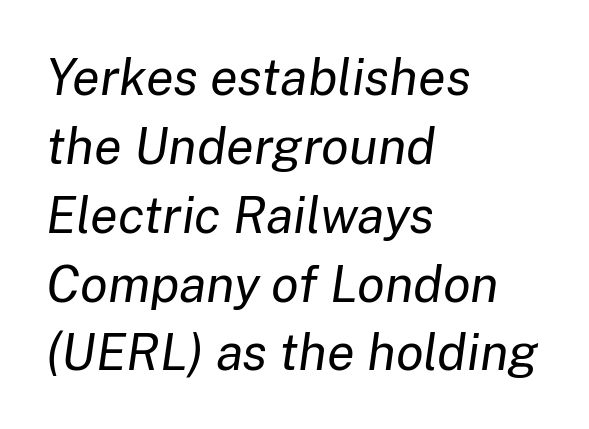
The image shows 51 px regular-weight type, italic (leaning right); set left-aligned, normal line spacing (1.35x), normal letter spacing, not underlined; low stroke contrast and a medium x-height.
